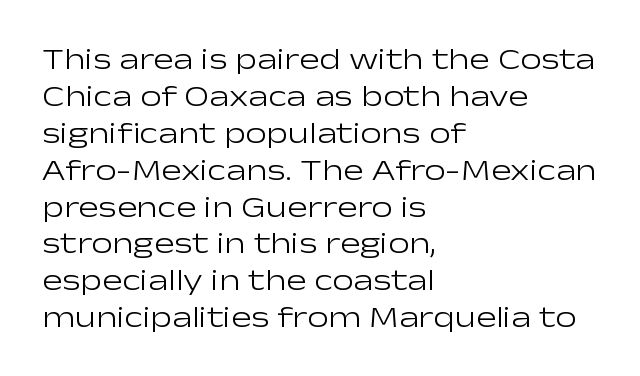
Q: Is the text bold? A: No.
Q: Is the text italic (slanted)? A: No, it is upright.
Q: Is the typeface a serif or a sans-serif typeface? A: Sans-serif.
Q: Is the text underlined? A: No.
Q: How is the paragraph aligned? A: Left-aligned.
Q: Is the spacing between letters normal or unusually wide? A: Normal.
Q: Width (condensed, normal, or wide)? A: Wide.
Q: Stroke contrast? A: Low.
Q: x-height? A: Medium.
Q: Monospaced? A: No.
